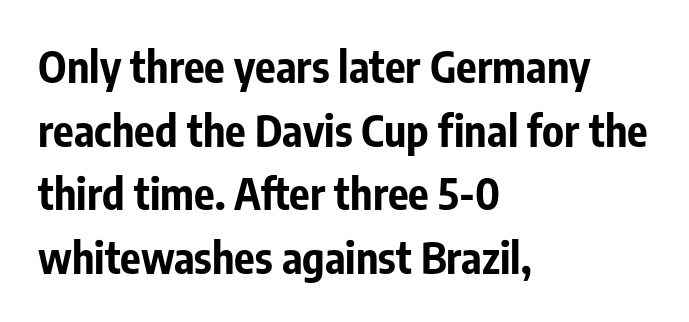
{"serif": "no", "italic": "no", "bold": "yes", "weight": "bold", "width": "condensed", "stroke_contrast": "low", "x_height": "medium", "monospaced": "no", "underline": "no", "align": "left", "line_spacing": "normal", "line_spacing_ratio": 1.48, "letter_spacing": "normal", "letter_spacing_em": 0.0, "glyph_px": 43}
